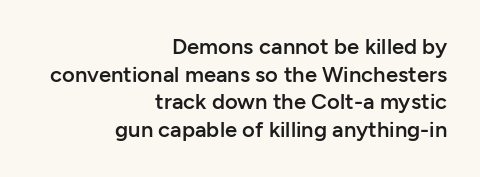
Q: Is the text bold? A: Semi-bold.
Q: Is the text italic (slanted)? A: No, it is upright.
Q: Is the text underlined? A: No.
Q: How is the paragraph aligned? A: Right-aligned.
Q: Is the spacing between letters normal or unusually wide? A: Normal.
Q: Is the spacing between lines tight, normal or loose? A: Normal.
